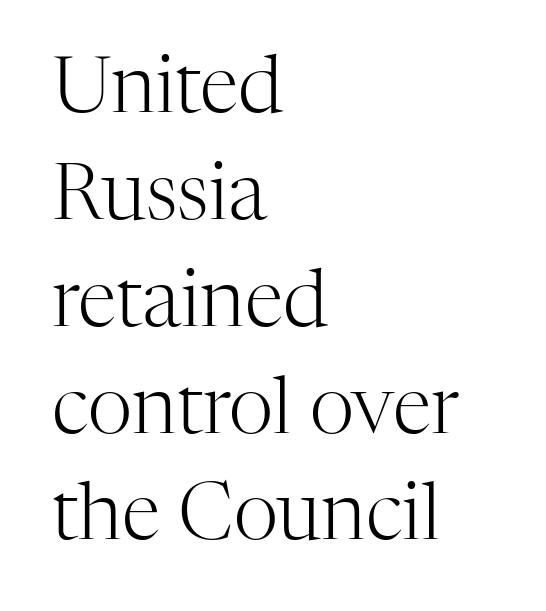
The image shows 78 px light serif type, upright; set left-aligned, normal line spacing (1.37x), normal letter spacing, not underlined; high stroke contrast and a medium x-height.
